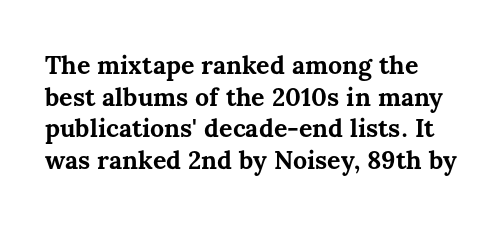
The image shows 25 px bold type, upright; set normal line spacing (1.27x), normal letter spacing, not underlined.
